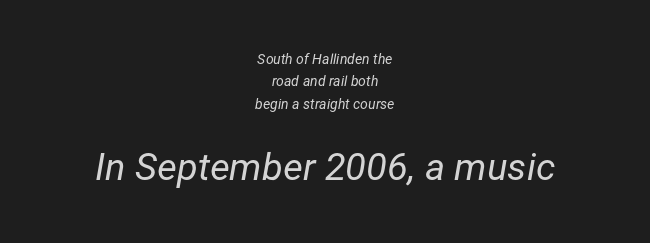
{"italic": "yes", "lean": "right", "slant_degrees": 12, "bold": "no", "weight": "regular", "width": "normal", "stroke_contrast": "low", "x_height": "medium", "monospaced": "no", "underline": "no", "align": "center", "line_spacing": "normal", "line_spacing_ratio": 1.6, "letter_spacing": "normal", "letter_spacing_em": 0.0, "larger_block": "second", "size_ratio": 2.71, "glyph_px": 38}
